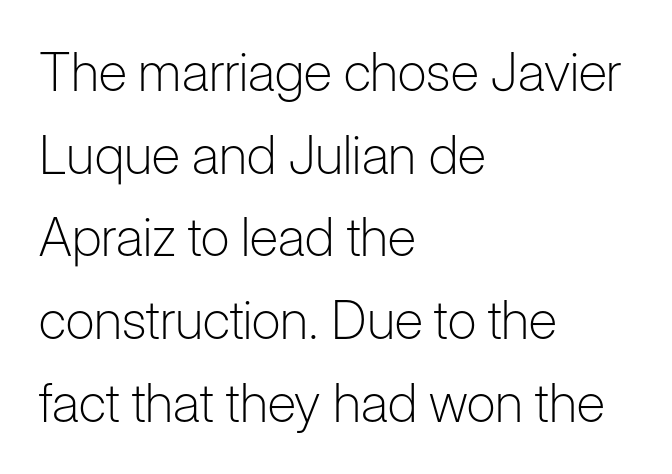
The image shows 53 px light sans-serif type, upright; set left-aligned, normal line spacing (1.56x), normal letter spacing, not underlined; low stroke contrast and a medium x-height.
